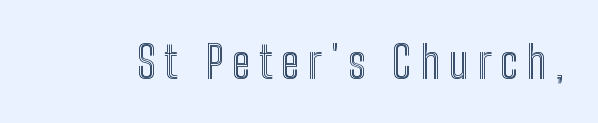
Characters follow at a spacing far wider than the type designer built in. You could not count columns in this text — the font is proportionally spaced. The letters stand straight up with perfectly vertical stems. Lines of text with bare space underneath.
